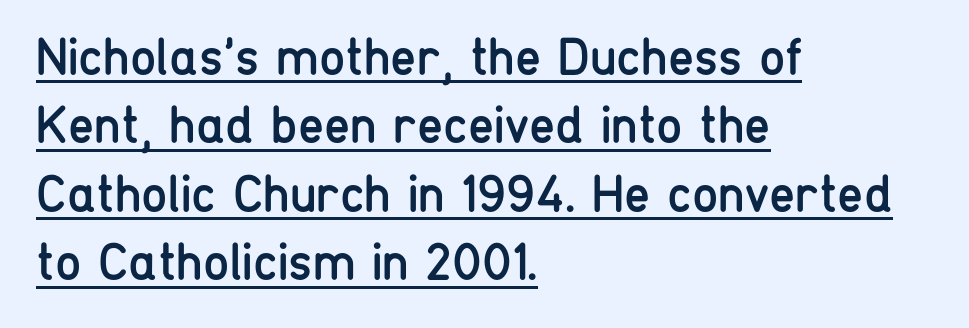
The lines are quadded left. Does the lettering tilt? It doesn't — this is upright. Typographically, this falls in the sans-serif category. The font is comparable to plain body text, perhaps lighter. This sample carries an underscore along the baseline area.
